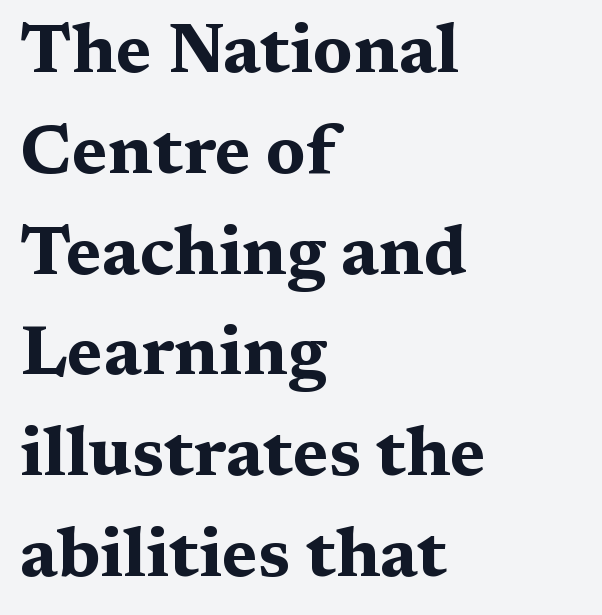
The image shows 70 px bold, wide serif type, upright; set left-aligned, normal line spacing (1.44x), normal letter spacing, not underlined; medium stroke contrast and a medium x-height.
